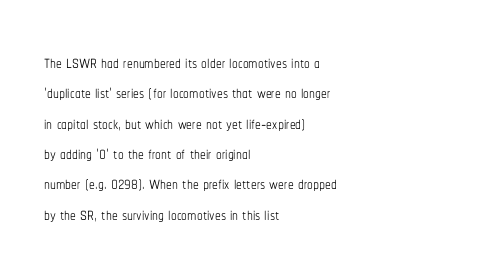
{"italic": "no", "bold": "no", "underline": "no", "align": "left", "line_spacing": "normal", "line_spacing_ratio": 1.32, "letter_spacing": "normal", "letter_spacing_em": 0.0, "glyph_px": 23}
